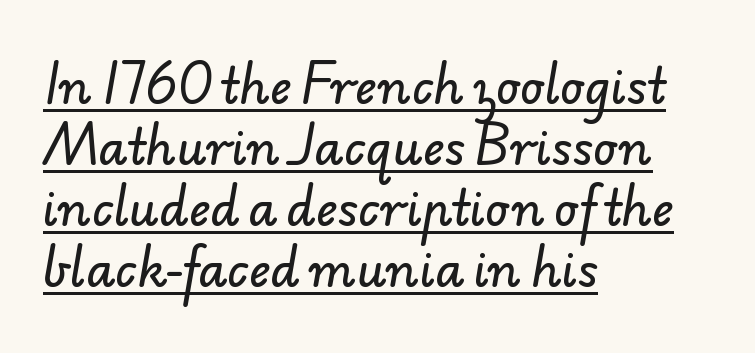
The image shows 47 px sans-serif type; set left-aligned, normal line spacing (1.3x), normal letter spacing, underlined; low stroke contrast and a small x-height.
